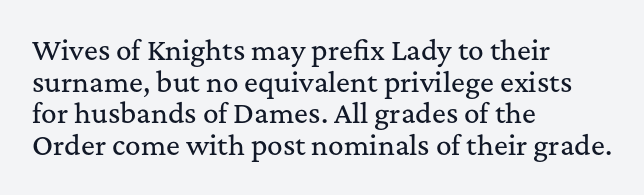
The lettering stays uniformly vertical, giving the passage a roman look. The baseline area is clear. The setting favours the left margin, as ordinary paragraphs usually do. These lines keep a tight, regular rhythm from letter to letter.
